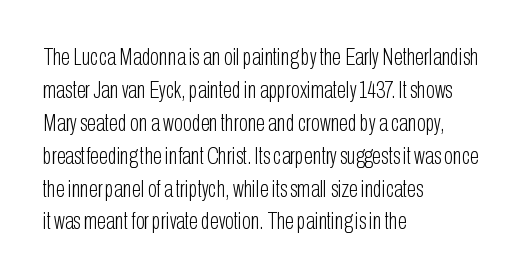
Q: Is the text bold? A: No.
Q: Is the text italic (slanted)? A: No, it is upright.
Q: Is the text underlined? A: No.
Q: How is the paragraph aligned? A: Left-aligned.
Q: Is the spacing between letters normal or unusually wide? A: Normal.
Q: Is the spacing between lines tight, normal or loose? A: Normal.
